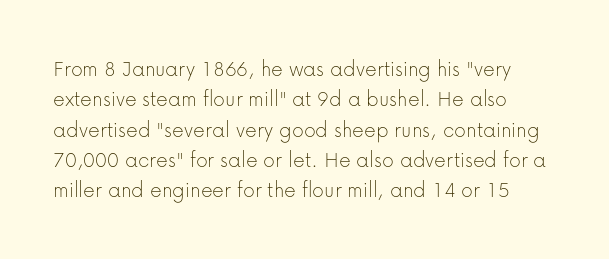
The rows are spaced the way most documents space them. Unbolded letterforms with no extra heft. Bare-footed words on every line. Does extra space separate the letters? No, they use regular spacing. The lettering stays uniformly vertical, giving the passage a roman look.
